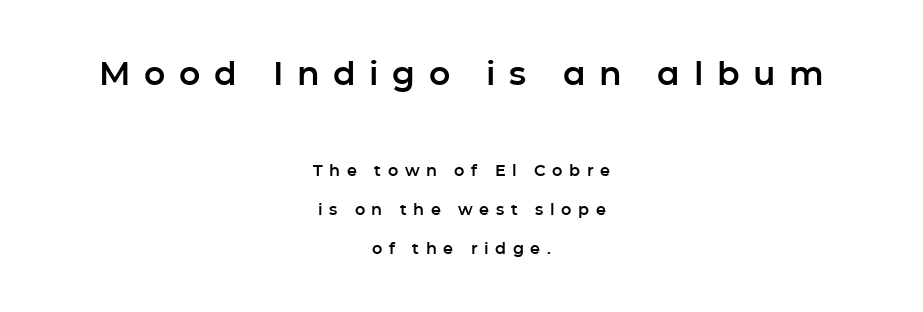
The letters stand upright; this is a roman face. Airy leading. Caption: multi-line text, centered on the measure. The horizontal fit of the characters is loose and conspicuously gappy. Regarding serifs, this sample does without them. You could not count columns in this text — the font is proportionally spaced.
